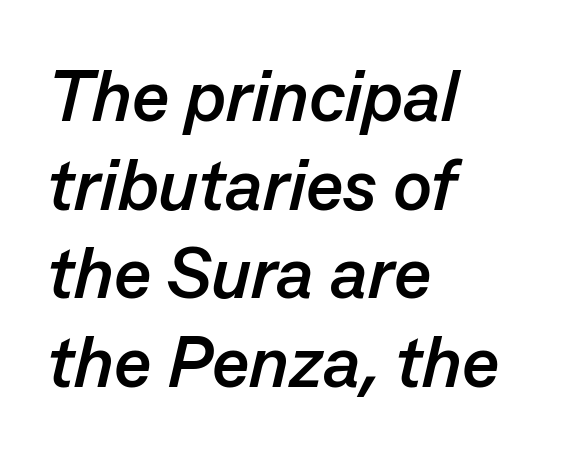
The face used here is proportionally spaced, like ordinary book or web type. Is the type bold? Yes — the strokes are clearly thick and heavy. An italicized treatment has been applied to the whole sample. Tracking here is standard; glyphs follow each other at the usual distance. Teacher's note: observe the even left margin — that is flush-left alignment. Glance below the letters and you will spot only blank space.
